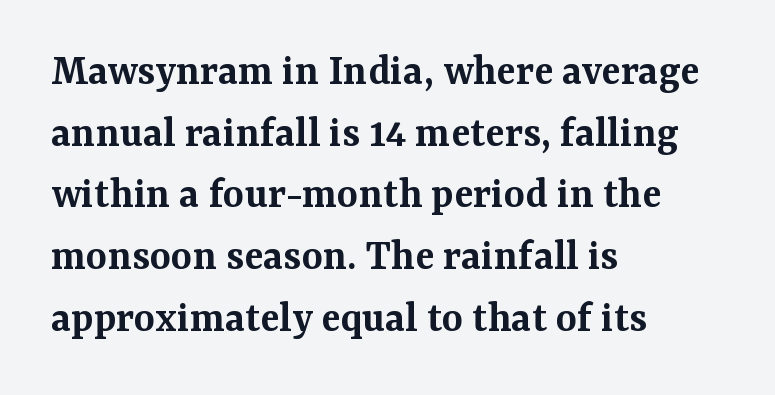
The image shows 45 px semibold serif type, upright; set left-aligned, normal line spacing (1.37x), normal letter spacing, not underlined; medium stroke contrast and a medium x-height.
